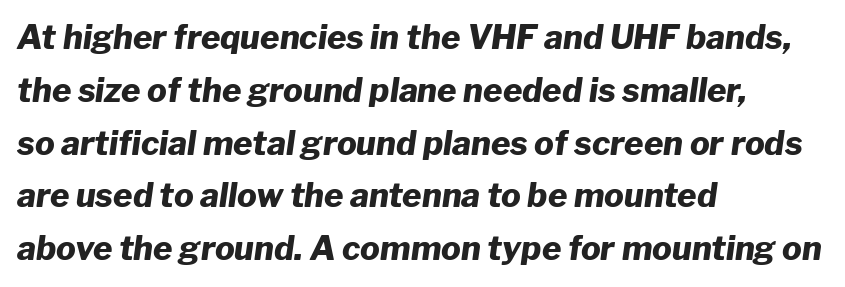
{"italic": "yes", "lean": "right", "slant_degrees": 8, "bold": "yes", "weight": "heavy", "width": "normal", "stroke_contrast": "low", "x_height": "medium", "monospaced": "no", "underline": "no", "align": "left", "line_spacing": "normal", "line_spacing_ratio": 1.6, "letter_spacing": "normal", "letter_spacing_em": 0.0, "glyph_px": 33}
